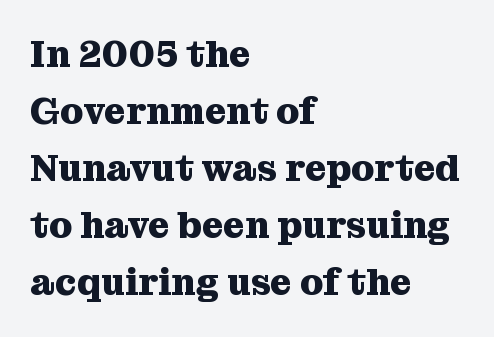
The image shows 37 px heavy serif type, upright; set left-aligned, normal line spacing (1.54x), normal letter spacing, not underlined; medium stroke contrast and a medium x-height.
